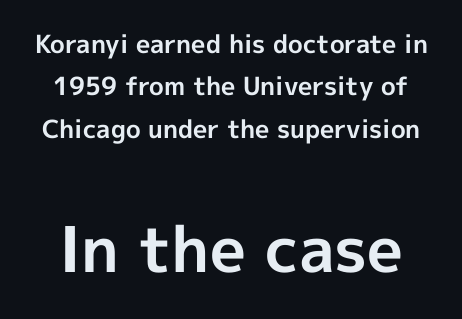
Every letter is thick-stroked: bold, no question. Serifs: no, the terminals of the letterforms are clean. Larger block? The one below; the one above is distinctly smaller. This rendering features lettering with no underline.
